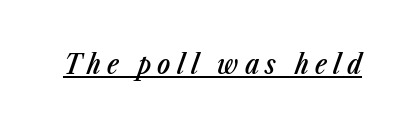
Glance below the letters and you will spot a drawn line. This is oblique type, the kind used for emphasis or titles. How heavy is the stroke? Medium-heavy — a semibold, shy of bold. Compared with typical body copy, the letter spacing here is much looser.
